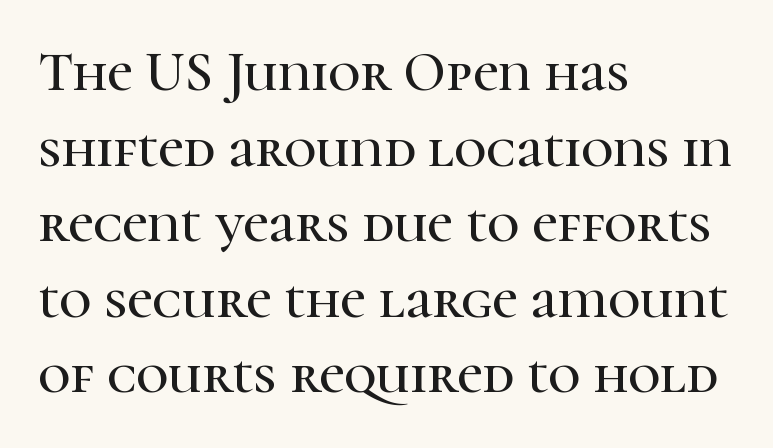
Q: Is the text italic (slanted)? A: No, it is upright.
Q: Is the typeface a serif or a sans-serif typeface? A: Serif.
Q: Is the text underlined? A: No.
Q: How is the paragraph aligned? A: Left-aligned.
Q: Is the spacing between letters normal or unusually wide? A: Normal.
Q: Is the spacing between lines tight, normal or loose? A: Normal.
Q: Width (condensed, normal, or wide)? A: Normal.
Q: Stroke contrast? A: High.
Q: x-height? A: Medium.
Q: Monospaced? A: No.
